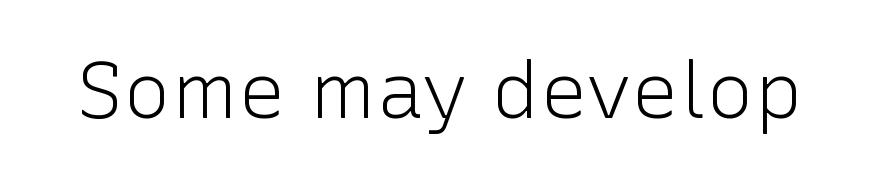
The image shows 79 px light sans-serif type, upright; set normal letter spacing, not underlined; low stroke contrast and a medium x-height.
